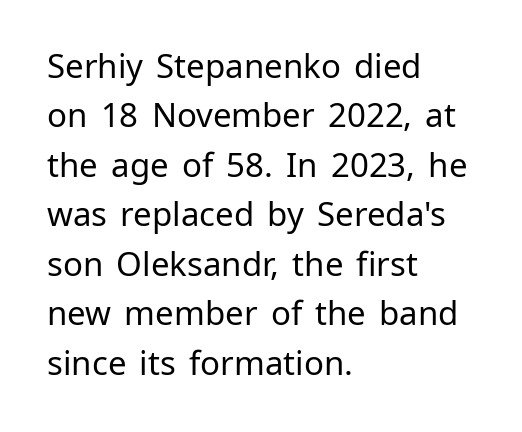
The image shows 33 px regular-weight sans-serif type, upright; set left-aligned, normal line spacing (1.5x), normal letter spacing, not underlined; low stroke contrast and a medium x-height.
